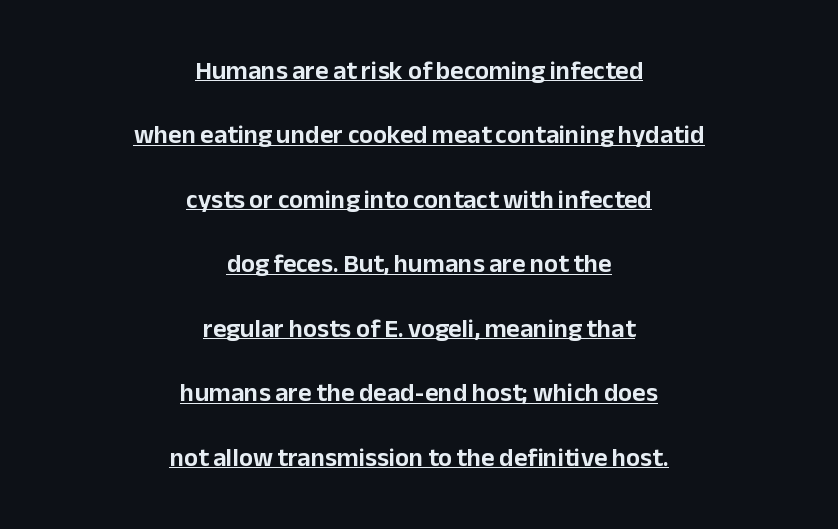
Both edges are ragged and mirror each other, which tells us the setting is centered. Line spacing here is loose. The words here are underlined. Spacing between characters is what you'd get straight out of the box.
